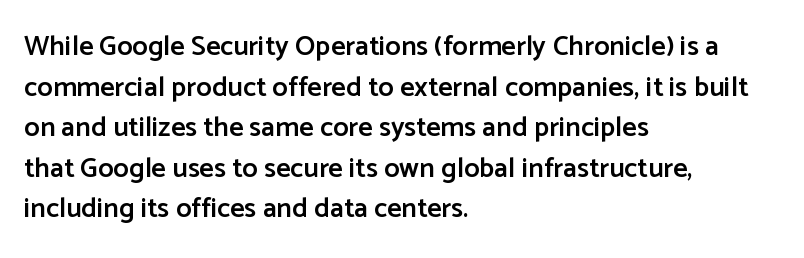
Any mark beneath the type? The region is blank. The rows are spaced the way most documents space them. Unlike a traditional serif, this face leaves its strokes unadorned. A typesetter would call this proportional, since set widths differ per character. The lines are quadded left. A somewhat darkened texture: the type is semibold rather than bold.
